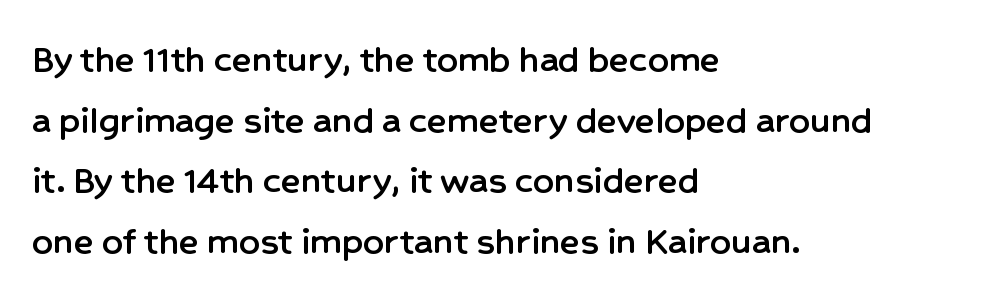
The image shows 41 px sans-serif type, upright; set left-aligned, normal line spacing (1.48x), normal letter spacing, not underlined; low stroke contrast and a medium x-height.
